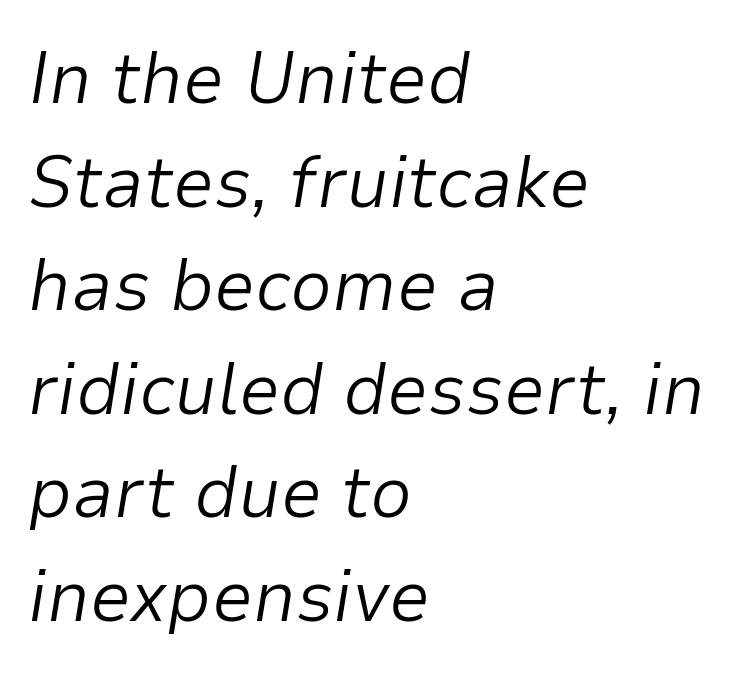
Check under the words: just untouched page. Here the glyphs are tracked normally, forming tight word shapes. Compared with a centered layout, this one pins lines to the left instead. Italic? Definitely — the glyphs are oblique. The face used here is proportionally spaced, like ordinary book or web type.
